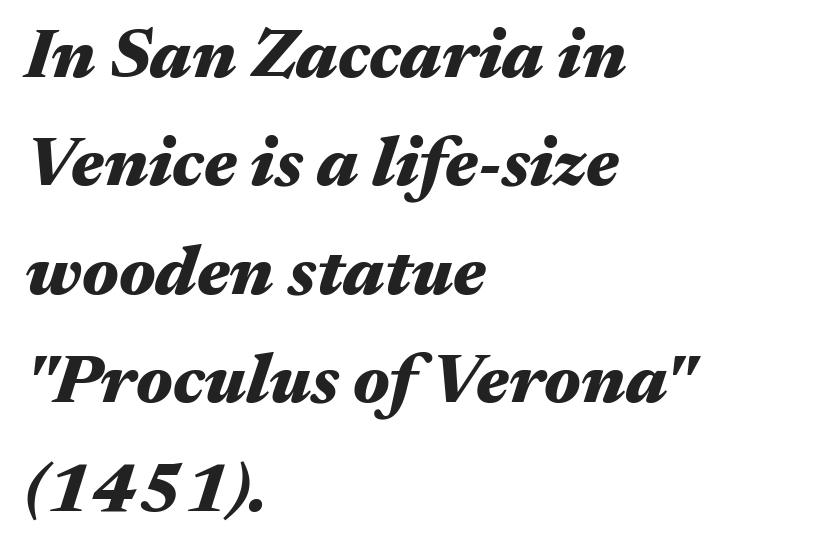
{"italic": "yes", "lean": "right", "slant_degrees": 17, "bold": "yes", "weight": "heavy", "width": "wide", "stroke_contrast": "medium", "x_height": "medium", "monospaced": "no", "underline": "no", "align": "left", "line_spacing": "normal", "line_spacing_ratio": 1.55, "letter_spacing": "normal", "letter_spacing_em": 0.0, "glyph_px": 70}
